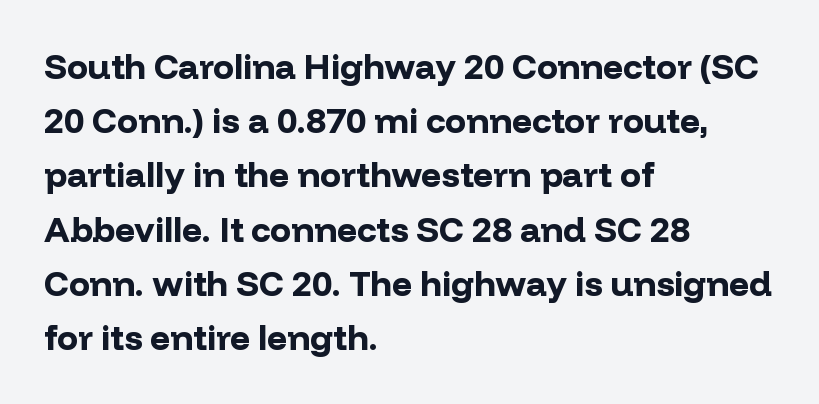
A typesetter would label this face a sans. Is the block centered? No — it sits flush against the left margin. Typographic density is high because the face is bold. Is the letter spacing exaggerated? No — it looks like the ordinary default. Lines of text with bare space underneath. You could not count columns in this text — the font is proportionally spaced.
